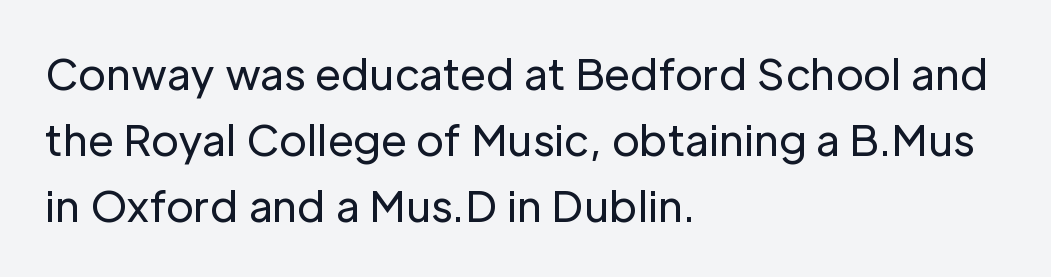
{"serif": "no", "italic": "no", "bold": "no", "weight": "regular", "width": "normal", "stroke_contrast": "low", "x_height": "medium", "monospaced": "no", "underline": "no", "align": "left", "line_spacing": "normal", "line_spacing_ratio": 1.57, "letter_spacing": "normal", "letter_spacing_em": 0.0, "glyph_px": 42}
